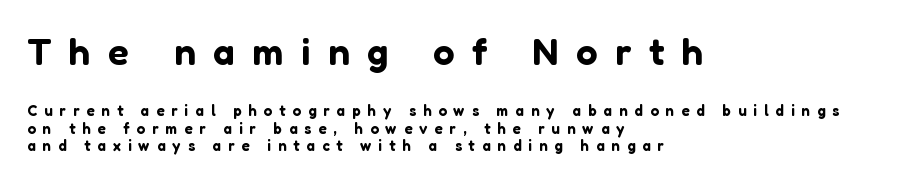
Q: Is the text italic (slanted)? A: No, it is upright.
Q: Is the typeface a serif or a sans-serif typeface? A: Sans-serif.
Q: Is the text underlined? A: No.
Q: How is the paragraph aligned? A: Left-aligned.
Q: Is the spacing between letters normal or unusually wide? A: Unusually wide.
Q: Which block of text is set in a larger size, the first (top) or the second (bottom)? A: The first (top) one.
Q: Width (condensed, normal, or wide)? A: Normal.
Q: Stroke contrast? A: Low.
Q: x-height? A: Medium.
Q: Monospaced? A: No.
